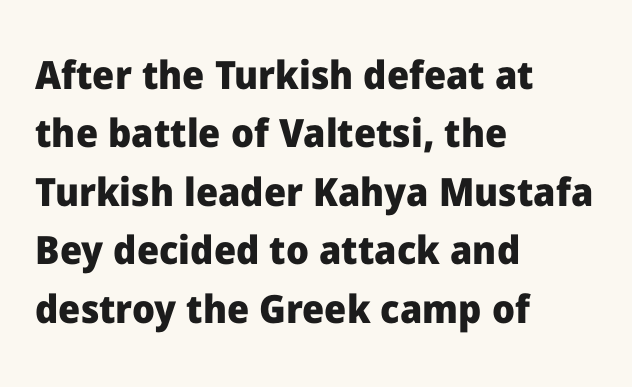
The image shows 39 px heavy sans-serif type, upright; set left-aligned, normal line spacing (1.5x), normal letter spacing, not underlined; low stroke contrast and a medium x-height.
